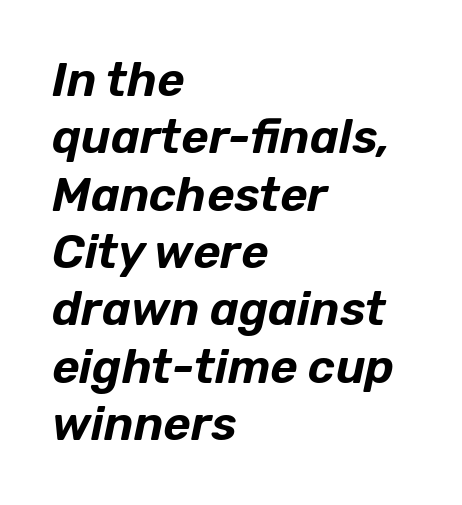
Q: Is the text italic (slanted)? A: Yes, it leans right by about 12 degrees.
Q: Is the text underlined? A: No.
Q: How is the paragraph aligned? A: Left-aligned.
Q: Is the spacing between letters normal or unusually wide? A: Normal.
Q: Width (condensed, normal, or wide)? A: Normal.
Q: Stroke contrast? A: Low.
Q: x-height? A: Medium.
Q: Monospaced? A: No.
